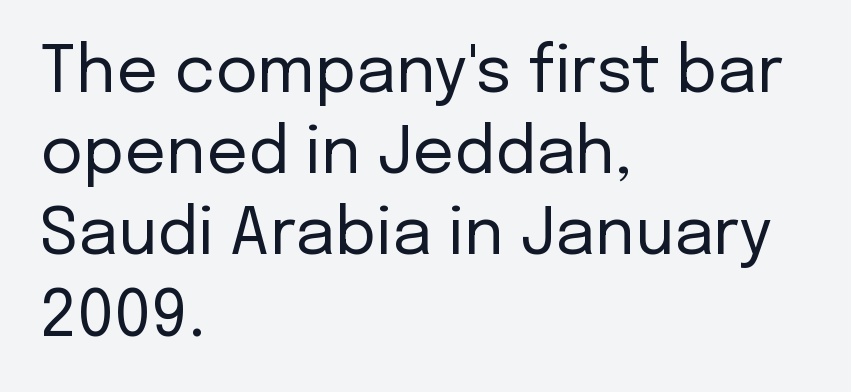
Is there any slant? The stems are plumb. Do the characters align in a grid? No, the font is proportional. Is this a heavy cut? Hardly; it is regular or lighter. In terms of letterform style, serifs are entirely absent. Inter-character spacing is left at the font's built-in metrics.
